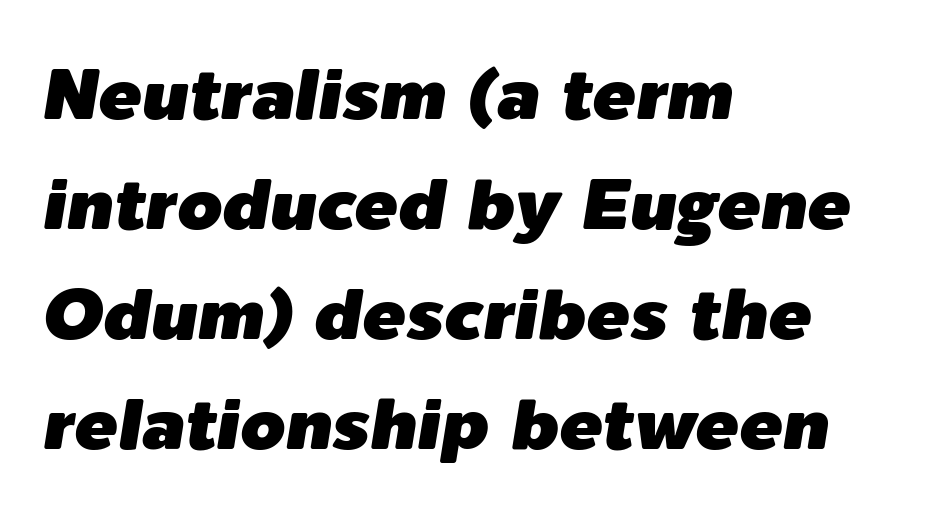
Spacing between characters is what you'd get straight out of the box. The rendering applies a slant to the glyphs. The typesetter chose a ragged-right arrangement here. The space directly below the letters is spotless. The rendering uses a moderate line-height, typical for paragraphs. The rendering uses natural spacing where letterforms have individual widths.
